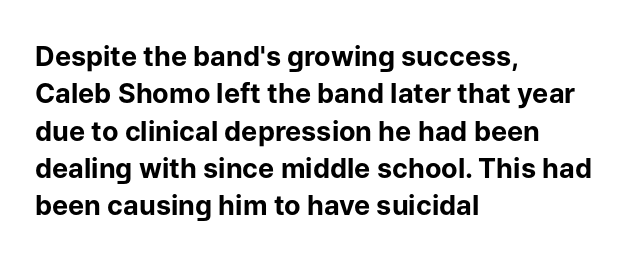
The image shows 27 px bold type, upright; set left-aligned, normal line spacing (1.38x), normal letter spacing, not underlined.
